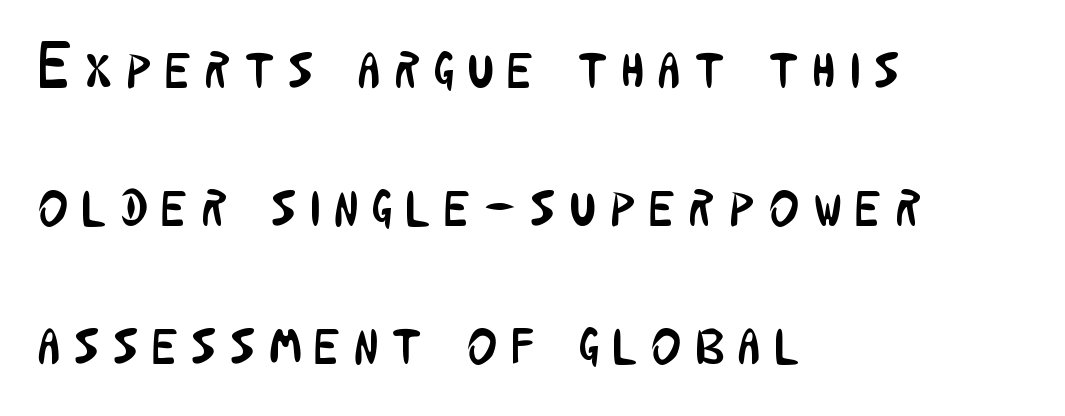
The image shows 63 px regular-weight, condensed sans-serif type, upright; set left-aligned, loose line spacing (2.19x), unusually wide letter spacing (+0.23 em), not underlined; low stroke contrast and a medium x-height.
